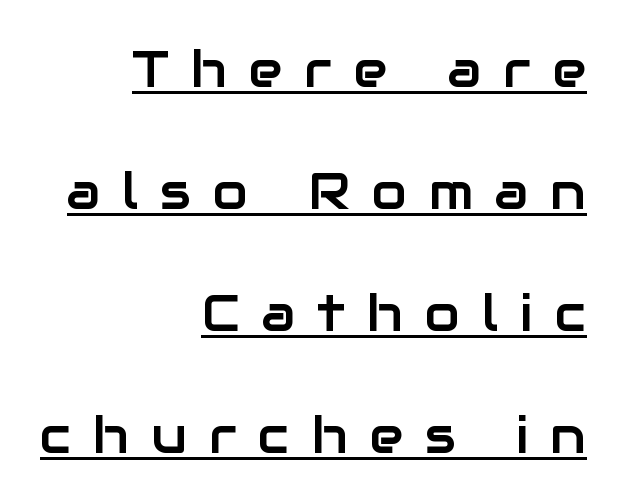
Q: Is the text italic (slanted)? A: No, it is upright.
Q: Is the typeface a serif or a sans-serif typeface? A: Sans-serif.
Q: Is the text underlined? A: Yes.
Q: How is the paragraph aligned? A: Right-aligned.
Q: Is the spacing between letters normal or unusually wide? A: Unusually wide.
Q: Is the spacing between lines tight, normal or loose? A: Loose.
Q: Width (condensed, normal, or wide)? A: Normal.
Q: Stroke contrast? A: Low.
Q: x-height? A: Medium.
Q: Monospaced? A: No.
